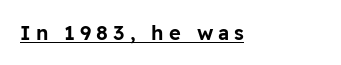
No italicization has been applied; the sample stays upright. The rendering anchors every line to the left-hand side. Has an underline been added? It has. The passage shown has open, widely tracked lettering throughout.
